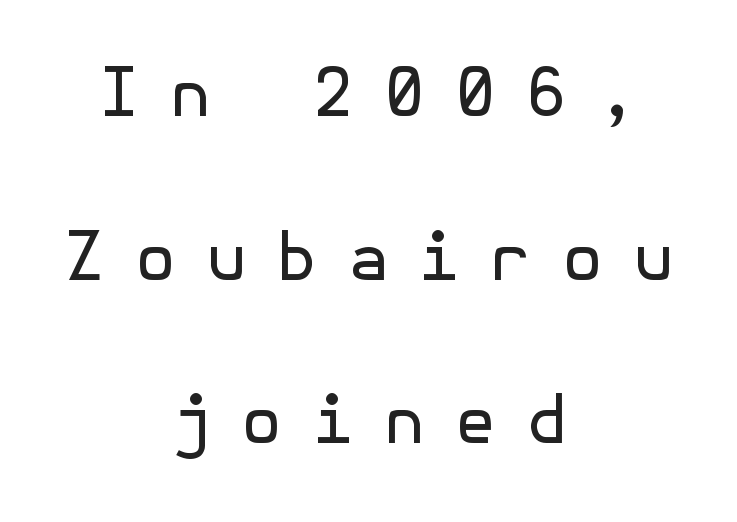
{"serif": "no", "italic": "no", "bold": "no", "weight": "regular", "width": "normal", "x_height": "medium", "underline": "no", "align": "center", "line_spacing": "loose", "line_spacing_ratio": 2.48, "letter_spacing": "wide", "letter_spacing_em": 0.46, "glyph_px": 66}
